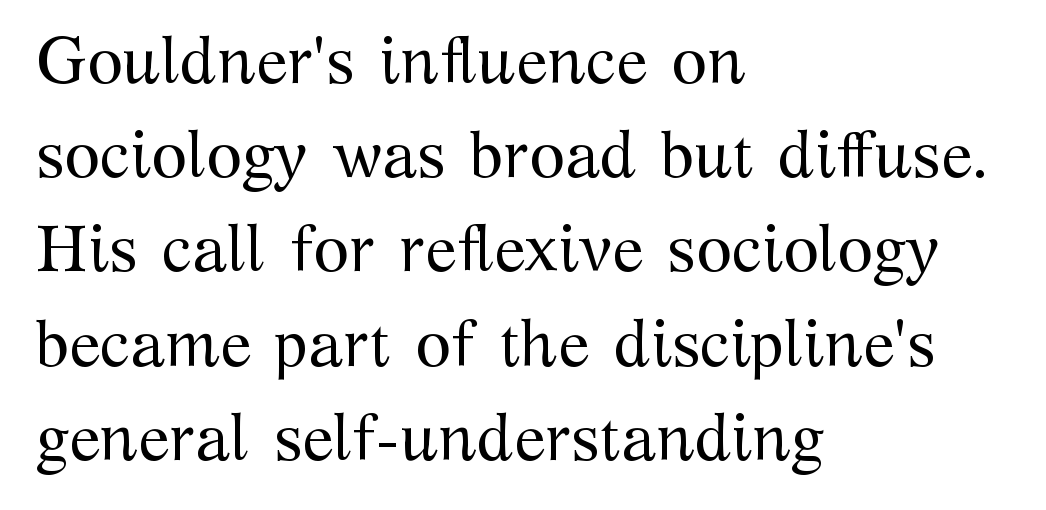
In terms of letterspacing, this is plain default setting. This is serif lettering, the kind often seen in printed books. Letters have the restrained weight of plain body copy at most. The passage shown is typed in a proportional face where columns would drift.
